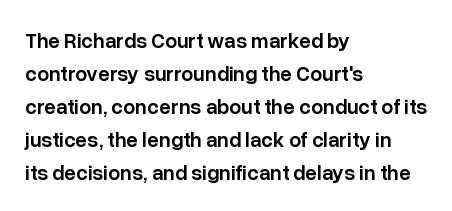
{"italic": "no", "bold": "semi", "underline": "no", "align": "left", "line_spacing": "normal", "line_spacing_ratio": 1.57, "letter_spacing": "normal", "letter_spacing_em": 0.0, "glyph_px": 21}
